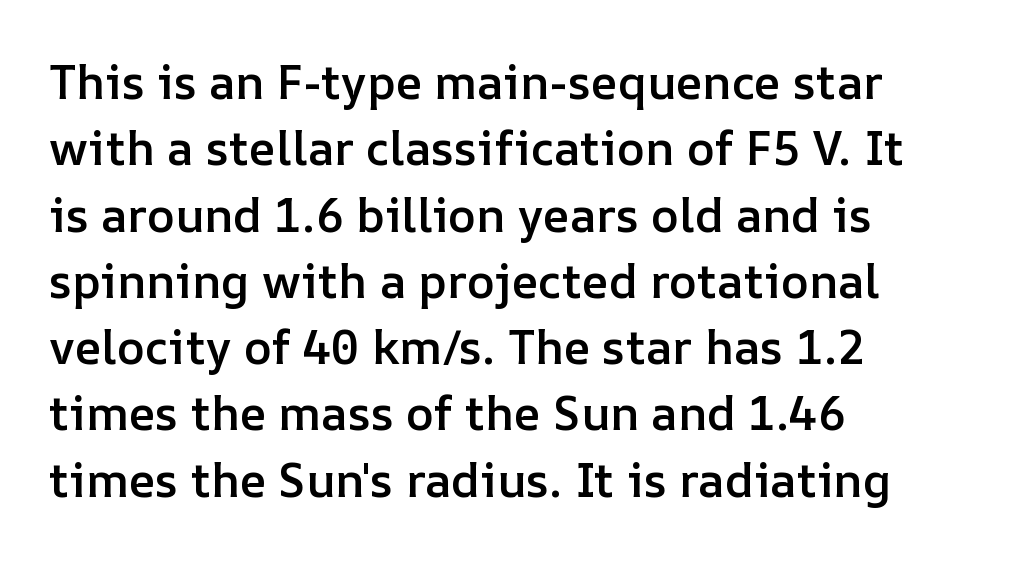
The image shows 47 px semibold type, upright; set left-aligned, normal line spacing (1.41x), normal letter spacing, not underlined; low stroke contrast and a medium x-height.
